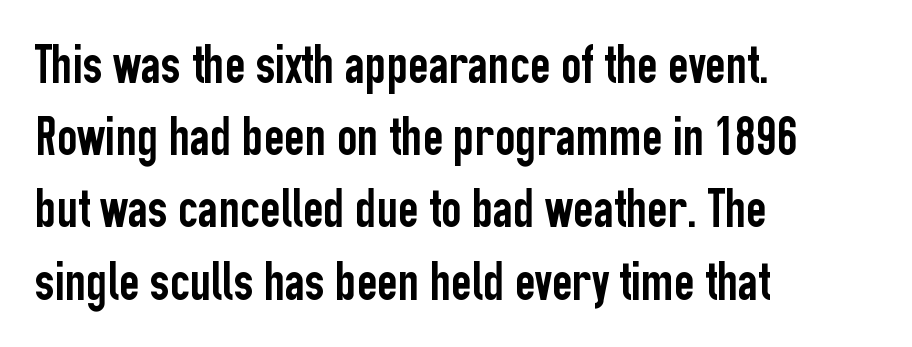
The image shows 56 px condensed sans-serif type, upright; set left-aligned, normal line spacing (1.29x), normal letter spacing, not underlined; low stroke contrast and a medium x-height.
